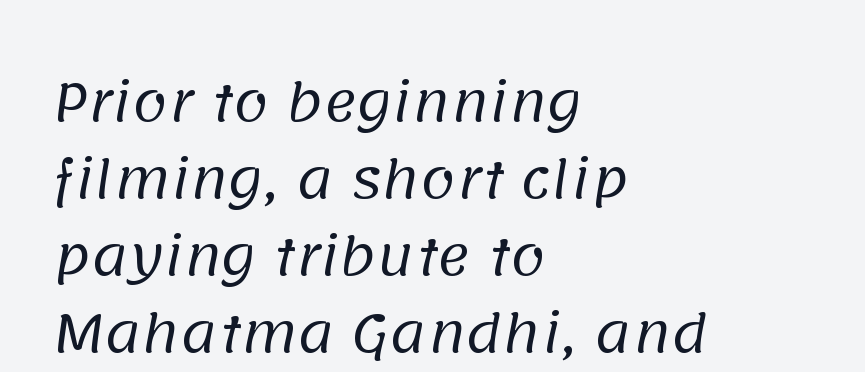
{"serif": "no", "bold": "no", "weight": "regular", "width": "normal", "stroke_contrast": "low", "x_height": "large", "monospaced": "no", "underline": "no", "align": "left", "line_spacing": "normal", "line_spacing_ratio": 1.51, "letter_spacing": "normal", "letter_spacing_em": 0.0, "glyph_px": 51}
